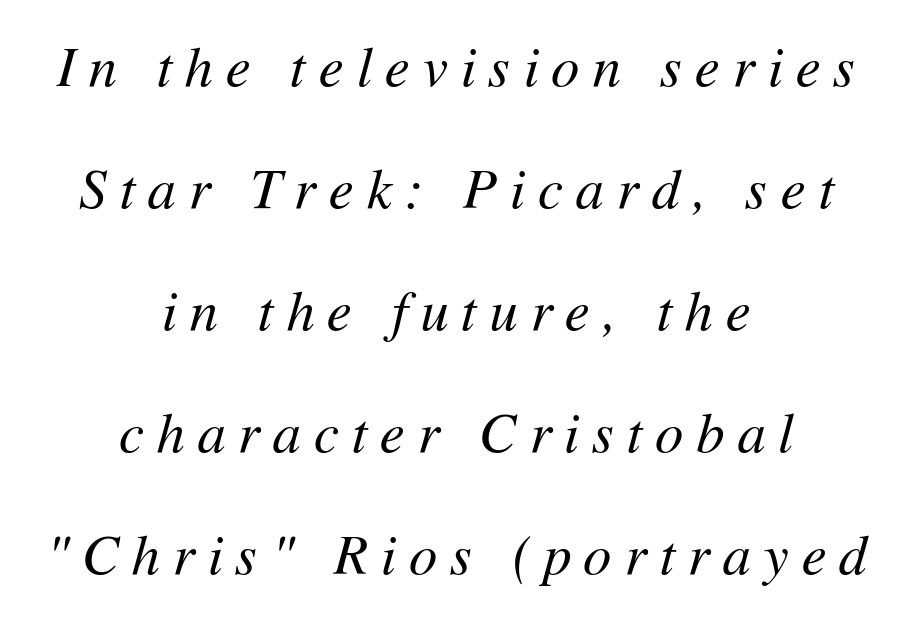
Q: Is the text bold? A: No.
Q: Is the text italic (slanted)? A: Yes, it leans right by about 11 degrees.
Q: Is the text underlined? A: No.
Q: How is the paragraph aligned? A: Centered.
Q: Is the spacing between letters normal or unusually wide? A: Unusually wide.
Q: Is the spacing between lines tight, normal or loose? A: Loose.
Q: Width (condensed, normal, or wide)? A: Normal.
Q: Stroke contrast? A: Medium.
Q: x-height? A: Medium.
Q: Monospaced? A: No.
